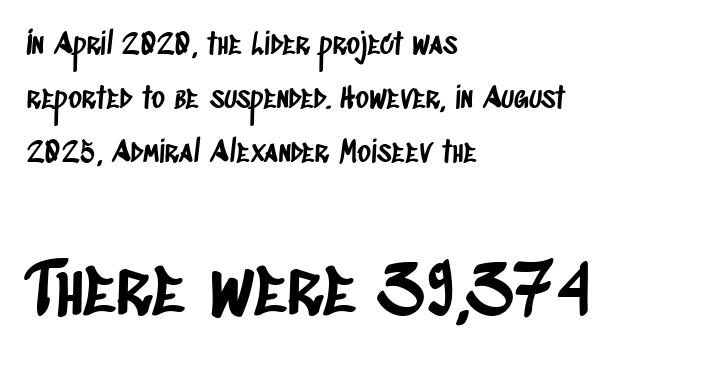
Q: Is the typeface a serif or a sans-serif typeface? A: Sans-serif.
Q: Is the text underlined? A: No.
Q: How is the paragraph aligned? A: Left-aligned.
Q: Is the spacing between letters normal or unusually wide? A: Normal.
Q: Which block of text is set in a larger size, the first (top) or the second (bottom)? A: The second (bottom) one.
Q: Width (condensed, normal, or wide)? A: Condensed.
Q: Stroke contrast? A: Low.
Q: x-height? A: Large.
Q: Monospaced? A: No.
